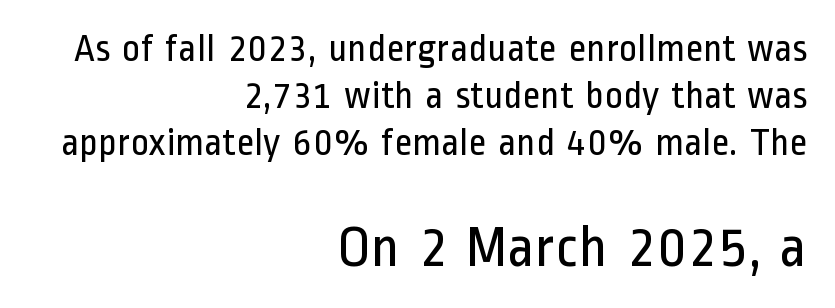
The lettering stays uniformly vertical, giving the passage a roman look. Weight: regular or lighter. This rendering employs a face without finishing strokes, i.e., a sans-serif. The passage shown is typed in a proportional face where columns would drift. The face used here is rendered with its standard letterfit. Reading top to bottom, the characters get bigger at the block break.
